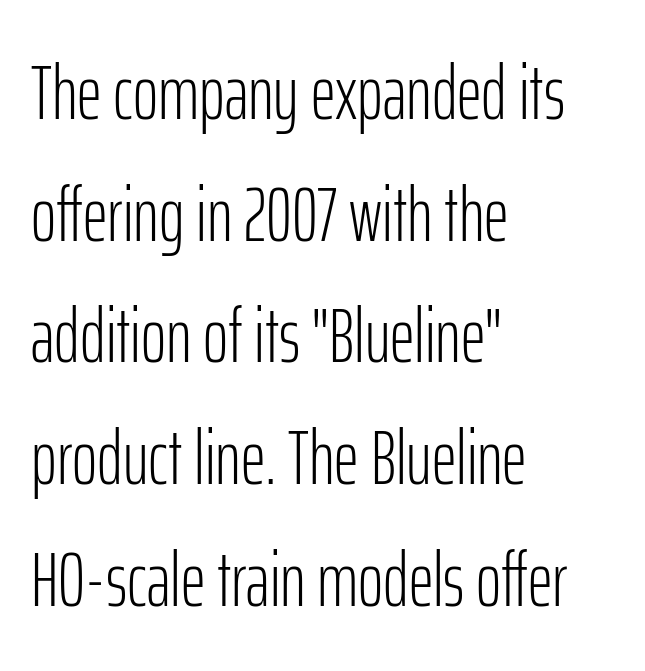
{"serif": "no", "italic": "no", "bold": "no", "weight": "light", "width": "condensed", "stroke_contrast": "low", "x_height": "medium", "monospaced": "no", "underline": "no", "align": "left", "line_spacing": "normal", "line_spacing_ratio": 1.58, "letter_spacing": "normal", "letter_spacing_em": 0.0, "glyph_px": 77}
